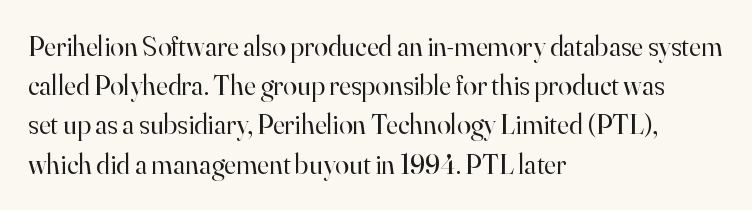
{"serif": "yes", "italic": "no", "bold": "no", "weight": "regular", "width": "normal", "stroke_contrast": "high", "x_height": "small", "monospaced": "no", "underline": "no", "align": "left", "line_spacing": "normal", "line_spacing_ratio": 1.4, "letter_spacing": "normal", "letter_spacing_em": 0.0, "glyph_px": 28}
